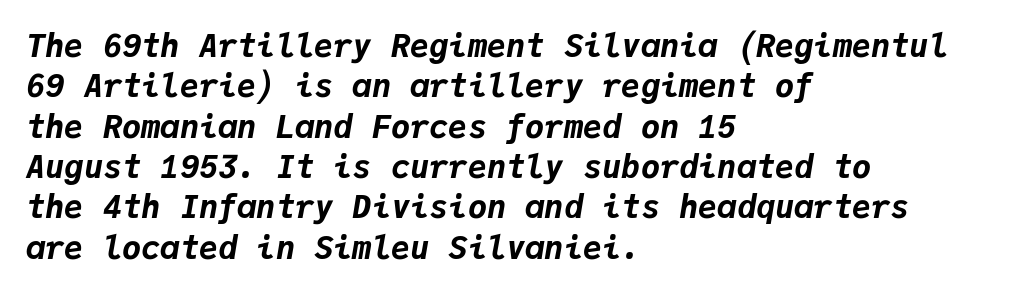
{"italic": "yes", "lean": "right", "slant_degrees": 9, "bold": "yes", "weight": "bold", "width": "normal", "stroke_contrast": "low", "x_height": "medium", "monospaced": "yes", "underline": "no", "align": "left", "line_spacing": "normal", "line_spacing_ratio": 1.26, "letter_spacing": "normal", "letter_spacing_em": 0.0, "glyph_px": 32}
